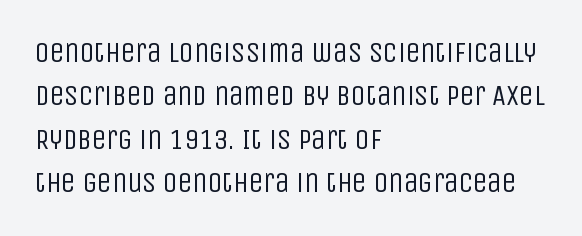
Each letter's strokes conclude bluntly, with no projecting serifs. Is this a fixed-width face? No — the glyphs have proportional, varying widths. The rag falls on the right side of this text block. Unmarked baselines from the first word to the last. The line texture is even and compact thanks to regular tracking.
